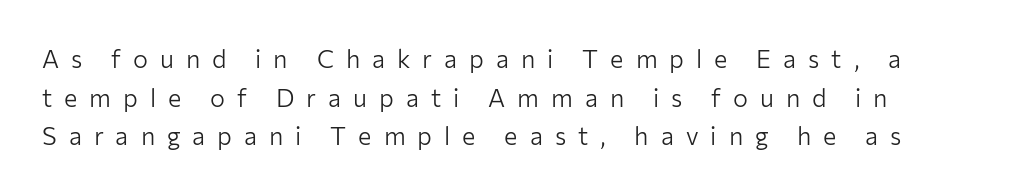
The font's upright variant was chosen for this text. Underlining? Definitely not there. The font sits on the lighter half of the weight spectrum, regular included. Tracking value appears strongly positive — letters spread wide. A typesetter would call this leading conventional body-copy spacing.
